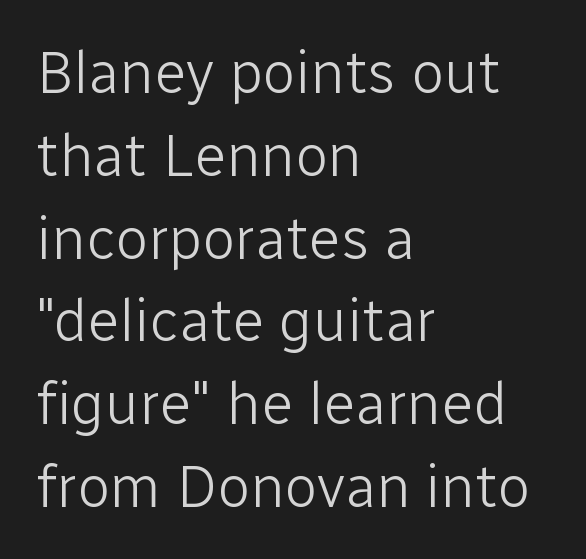
{"serif": "no", "italic": "no", "bold": "no", "weight": "light", "width": "normal", "stroke_contrast": "low", "x_height": "medium", "monospaced": "no", "underline": "no", "align": "left", "line_spacing": "normal", "line_spacing_ratio": 1.38, "letter_spacing": "normal", "letter_spacing_em": 0.0, "glyph_px": 60}
